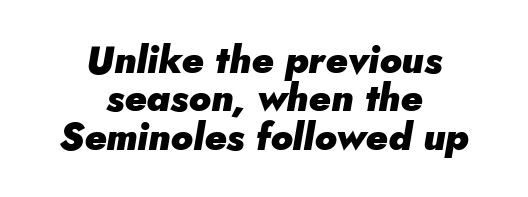
The space directly below the letters is spotless. No extra tracking has been applied to these lines. Summary of weight: heavy, a full bold. Compared with ordinary roman type, these characters are visibly tilted. Baseline-to-baseline distance is barely more than the letter height.
